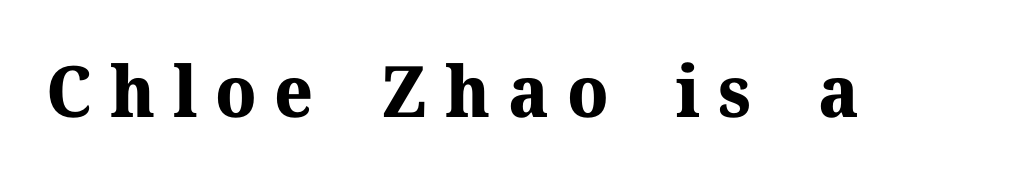
The image shows 71 px bold serif type, upright; set unusually wide letter spacing (+0.25 em), not underlined; medium stroke contrast and a medium x-height.
